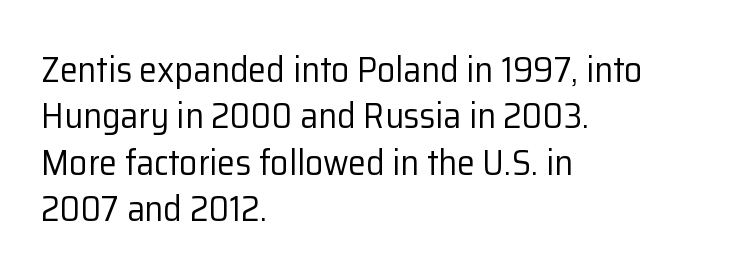
Q: Is the text bold? A: No.
Q: Is the text italic (slanted)? A: No, it is upright.
Q: Is the typeface a serif or a sans-serif typeface? A: Sans-serif.
Q: Is the text underlined? A: No.
Q: How is the paragraph aligned? A: Left-aligned.
Q: Is the spacing between letters normal or unusually wide? A: Normal.
Q: Is the spacing between lines tight, normal or loose? A: Normal.
Q: Width (condensed, normal, or wide)? A: Normal.
Q: Stroke contrast? A: Low.
Q: x-height? A: Medium.
Q: Monospaced? A: No.
